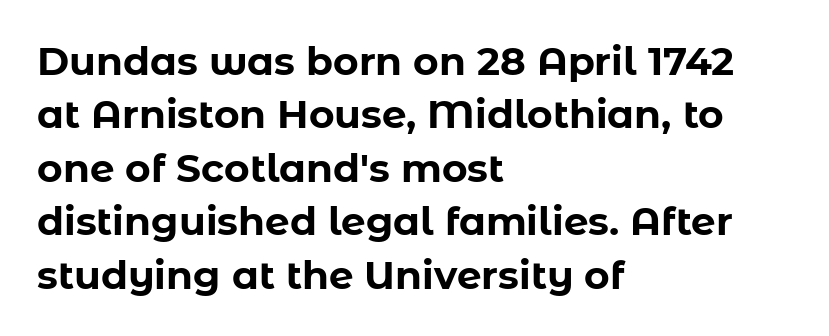
Q: Is the text bold? A: Yes.
Q: Is the text italic (slanted)? A: No, it is upright.
Q: Is the typeface a serif or a sans-serif typeface? A: Sans-serif.
Q: Is the text underlined? A: No.
Q: How is the paragraph aligned? A: Left-aligned.
Q: Is the spacing between letters normal or unusually wide? A: Normal.
Q: Is the spacing between lines tight, normal or loose? A: Normal.
Q: Width (condensed, normal, or wide)? A: Normal.
Q: Stroke contrast? A: Low.
Q: x-height? A: Medium.
Q: Monospaced? A: No.
